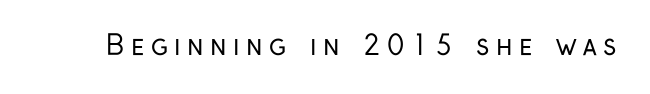
Q: Is the text bold? A: No.
Q: Is the text italic (slanted)? A: No, it is upright.
Q: Is the text underlined? A: No.
Q: Is the spacing between letters normal or unusually wide? A: Unusually wide.
